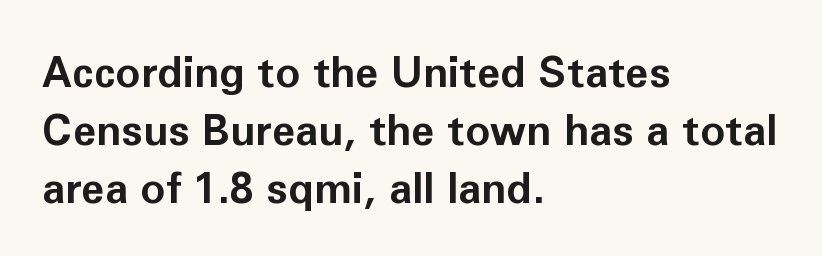
The image shows 42 px bold sans-serif type, upright; set left-aligned, normal line spacing (1.38x), normal letter spacing, not underlined; low stroke contrast and a medium x-height.
